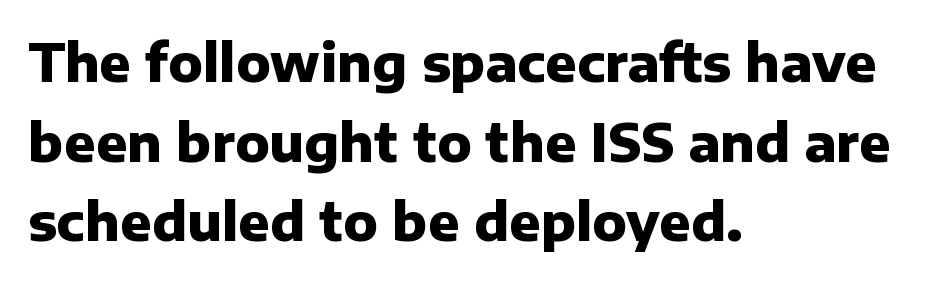
{"serif": "no", "italic": "no", "bold": "yes", "weight": "heavy", "width": "normal", "stroke_contrast": "low", "x_height": "medium", "monospaced": "no", "underline": "no", "align": "left", "line_spacing": "normal", "line_spacing_ratio": 1.53, "letter_spacing": "normal", "letter_spacing_em": 0.0, "glyph_px": 52}
